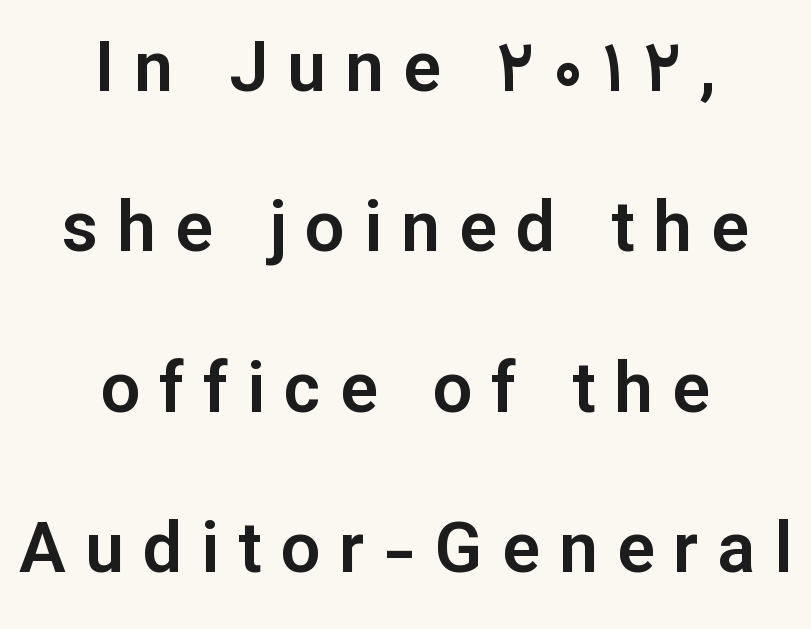
The image shows 70 px sans-serif type, upright; set centered, loose line spacing (2.29x), unusually wide letter spacing (+0.27 em), not underlined; low stroke contrast and a medium x-height.
